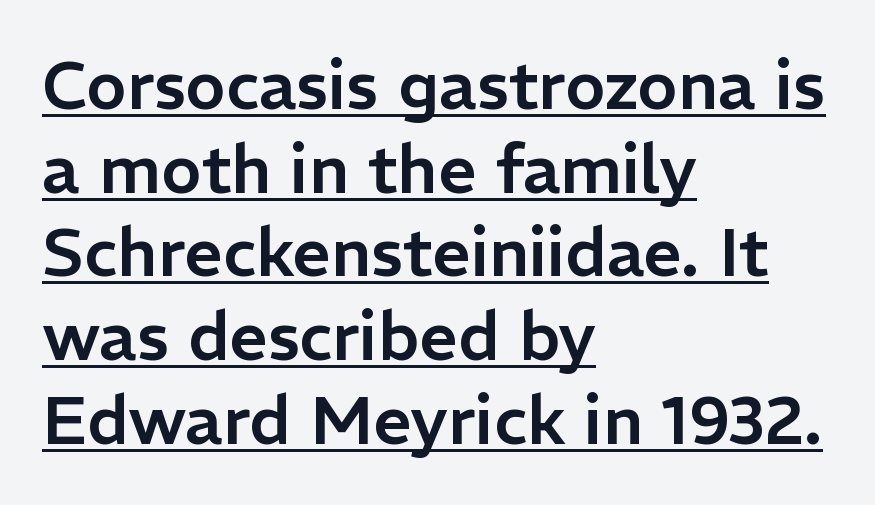
The image shows 68 px sans-serif type, upright; set left-aligned, line spacing 1.23x, normal letter spacing, underlined; low stroke contrast and a medium x-height.
